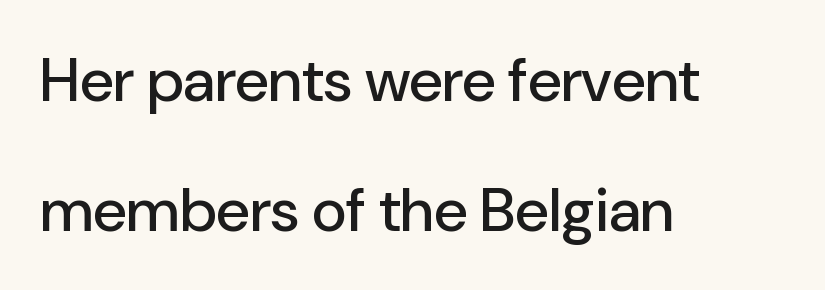
Q: Is the text italic (slanted)? A: No, it is upright.
Q: Is the typeface a serif or a sans-serif typeface? A: Sans-serif.
Q: Is the text underlined? A: No.
Q: How is the paragraph aligned? A: Left-aligned.
Q: Is the spacing between letters normal or unusually wide? A: Normal.
Q: Is the spacing between lines tight, normal or loose? A: Loose.
Q: Width (condensed, normal, or wide)? A: Normal.
Q: Stroke contrast? A: Low.
Q: x-height? A: Medium.
Q: Monospaced? A: No.
